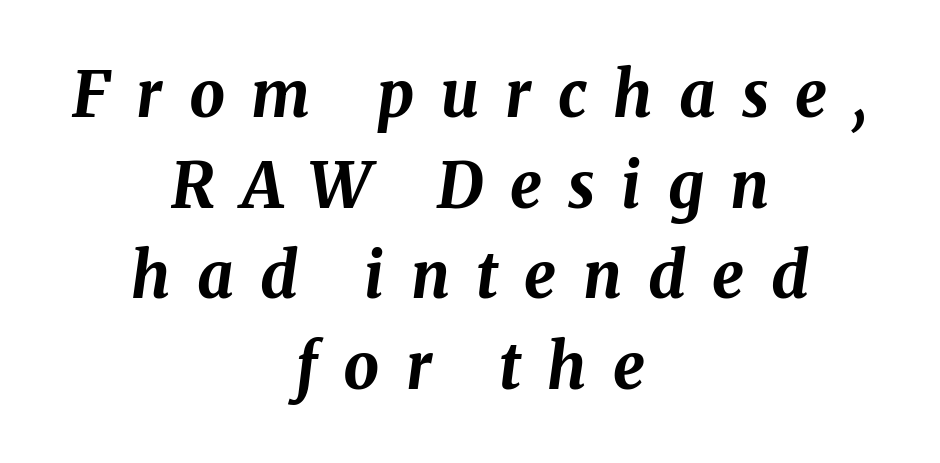
Q: Is the text bold? A: Yes.
Q: Is the text italic (slanted)? A: Yes, it leans right by about 8 degrees.
Q: Is the text underlined? A: No.
Q: How is the paragraph aligned? A: Centered.
Q: Is the spacing between letters normal or unusually wide? A: Unusually wide.
Q: Is the spacing between lines tight, normal or loose? A: Normal.
Q: Width (condensed, normal, or wide)? A: Normal.
Q: Stroke contrast? A: Medium.
Q: x-height? A: Medium.
Q: Monospaced? A: No.
